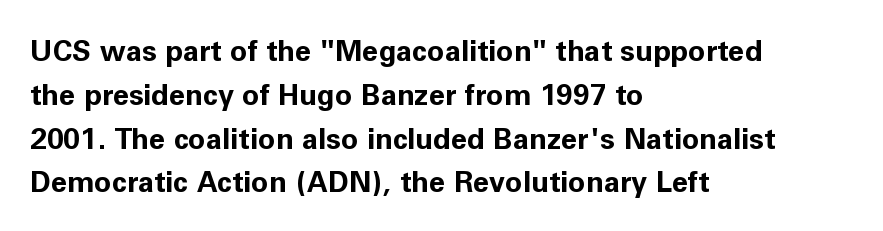
Q: Is the text bold? A: Yes.
Q: Is the text italic (slanted)? A: No, it is upright.
Q: Is the typeface a serif or a sans-serif typeface? A: Sans-serif.
Q: Is the text underlined? A: No.
Q: How is the paragraph aligned? A: Left-aligned.
Q: Is the spacing between letters normal or unusually wide? A: Normal.
Q: Is the spacing between lines tight, normal or loose? A: Normal.
Q: Width (condensed, normal, or wide)? A: Normal.
Q: Stroke contrast? A: Low.
Q: x-height? A: Medium.
Q: Monospaced? A: No.
